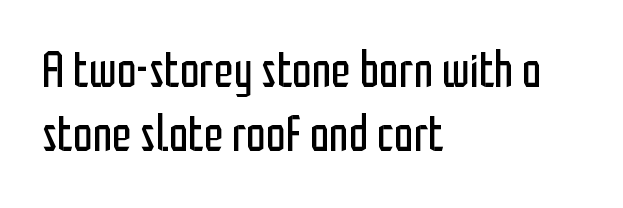
{"serif": "no", "italic": "no", "bold": "no", "weight": "regular", "width": "condensed", "stroke_contrast": "low", "x_height": "medium", "monospaced": "no", "underline": "no", "align": "left", "line_spacing": "normal", "line_spacing_ratio": 1.28, "letter_spacing": "normal", "letter_spacing_em": 0.0, "glyph_px": 50}
